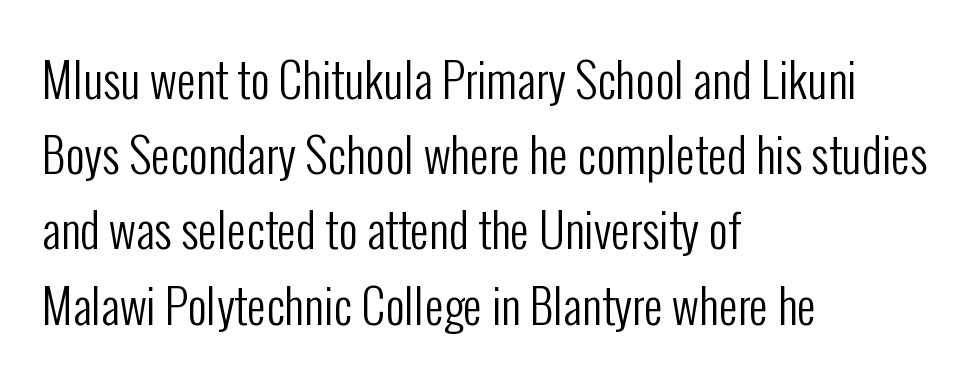
Q: Is the text bold? A: No.
Q: Is the text italic (slanted)? A: No, it is upright.
Q: Is the typeface a serif or a sans-serif typeface? A: Sans-serif.
Q: Is the text underlined? A: No.
Q: How is the paragraph aligned? A: Left-aligned.
Q: Is the spacing between letters normal or unusually wide? A: Normal.
Q: Is the spacing between lines tight, normal or loose? A: Normal.
Q: Width (condensed, normal, or wide)? A: Condensed.
Q: Stroke contrast? A: Low.
Q: x-height? A: Medium.
Q: Monospaced? A: No.
